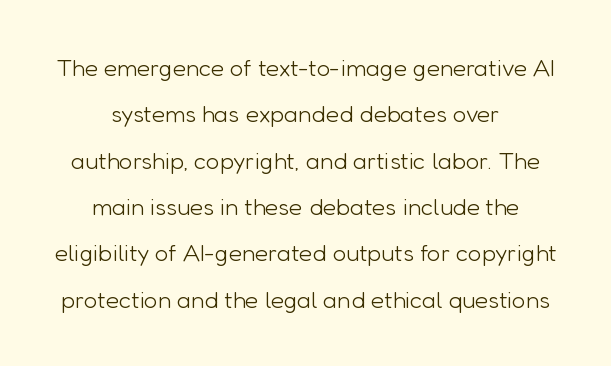
{"italic": "no", "bold": "no", "underline": "no", "align": "center", "line_spacing": "loose", "line_spacing_ratio": 1.93, "letter_spacing": "normal", "letter_spacing_em": 0.0, "glyph_px": 24}
